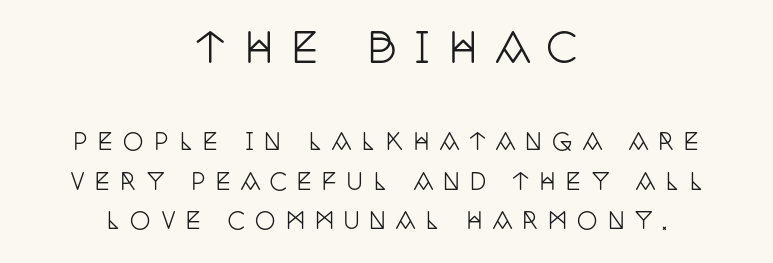
{"serif": "yes", "italic": "no", "width": "condensed", "stroke_contrast": "low", "x_height": "large", "monospaced": "no", "underline": "no", "align": "center", "line_spacing": "normal", "line_spacing_ratio": 1.7, "letter_spacing": "wide", "letter_spacing_em": 0.43, "larger_block": "first", "size_ratio": 1.78, "glyph_px": 41}
